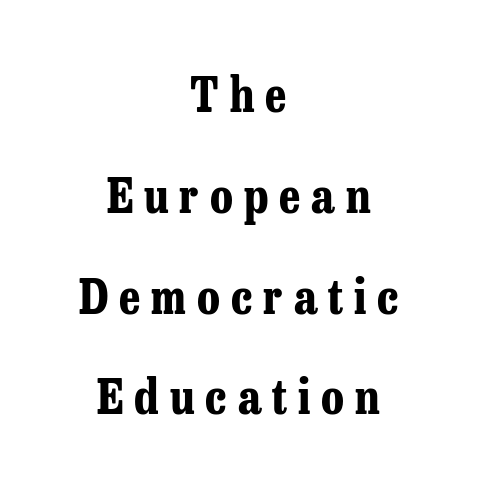
The image shows 48 px bold, condensed serif type, upright; set centered, loose line spacing (2.1x), unusually wide letter spacing (+0.23 em), not underlined; low stroke contrast and a medium x-height.
